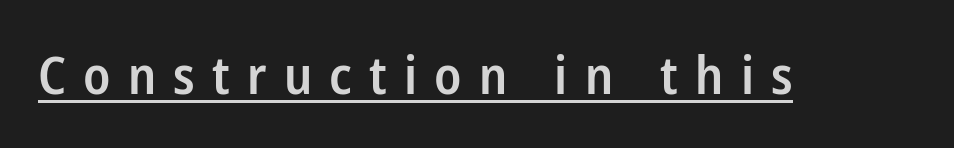
Italic? Not at all — the glyphs are vertical. Look at the stroke-to-counter ratio: somewhat heavy, a semibold. Here the designer chose a conventional face with non-uniform glyph widths. Glyph-to-glyph distance is far greater than everyday printed text.
